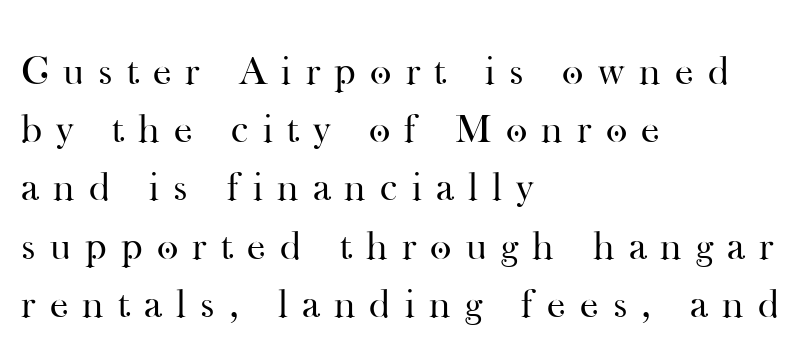
Q: Is the text bold? A: No.
Q: Is the text italic (slanted)? A: No, it is upright.
Q: Is the typeface a serif or a sans-serif typeface? A: Serif.
Q: Is the text underlined? A: No.
Q: How is the paragraph aligned? A: Left-aligned.
Q: Is the spacing between letters normal or unusually wide? A: Unusually wide.
Q: Is the spacing between lines tight, normal or loose? A: Normal.
Q: Width (condensed, normal, or wide)? A: Normal.
Q: Stroke contrast? A: High.
Q: x-height? A: Small.
Q: Monospaced? A: No.
